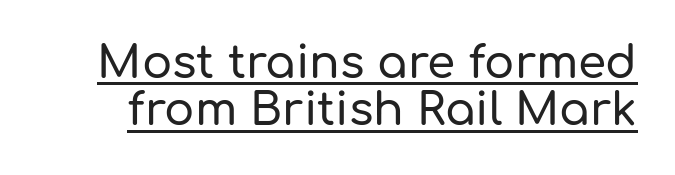
Default kerning and tracking; the words read as compact shapes. It's the straight-up-and-down kind of type. A sans-serif font was chosen for this passage. A continuous stroke trails under the words, as in a hyperlink. Here the designer chose a conventional face with non-uniform glyph widths. Vertically, the passage feels compressed, each row crowding the next.
